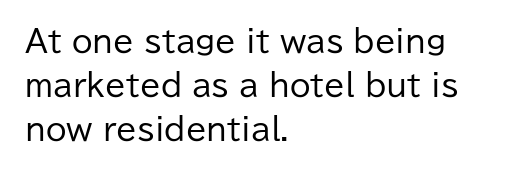
The image shows 30 px regular-weight sans-serif type, upright; set left-aligned, normal line spacing (1.46x), normal letter spacing, not underlined; low stroke contrast and a medium x-height.
